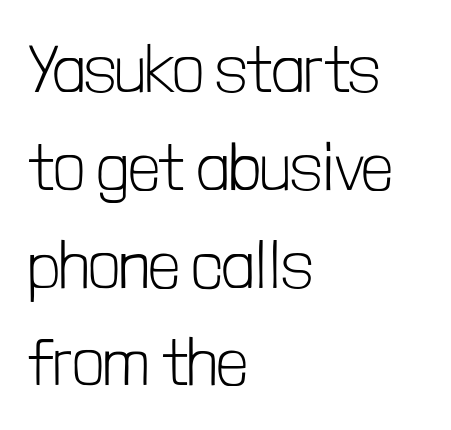
Examine the stroke ends and you'll find no serifs. Each letter keeps its own natural width here, so spacing adapts to shape. Weight class: somewhere from thin through regular. How are the letters spaced? Ordinarily, with no added tracking. Beneath every word, the page is bare.
